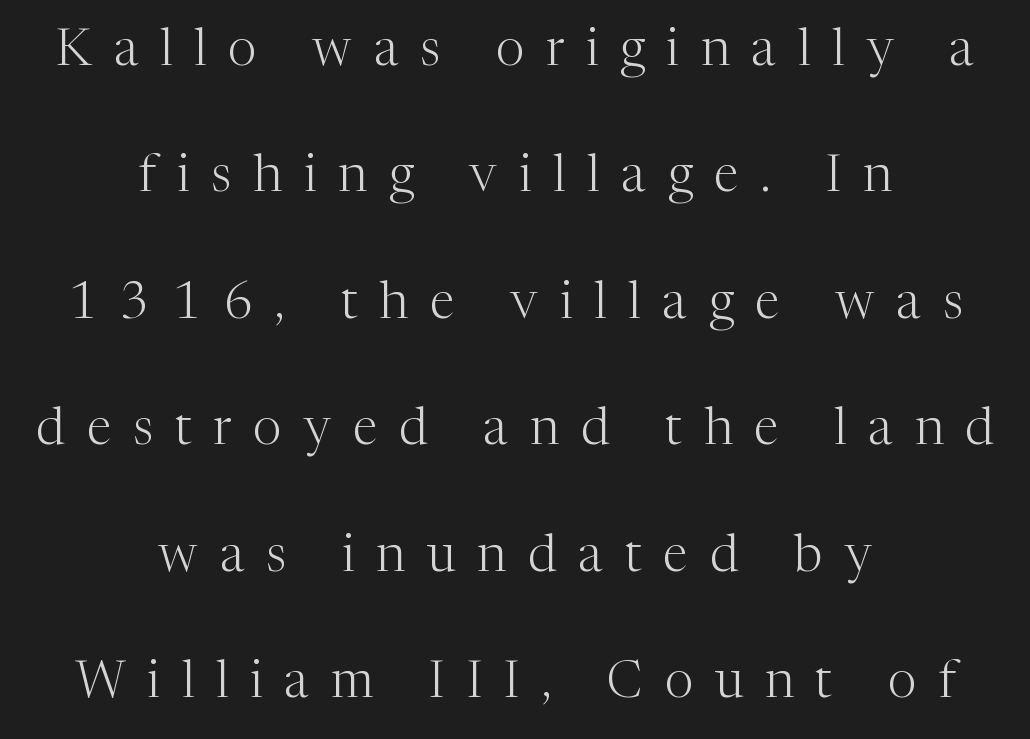
Q: Is the text bold? A: No.
Q: Is the text italic (slanted)? A: No, it is upright.
Q: Is the typeface a serif or a sans-serif typeface? A: Serif.
Q: Is the text underlined? A: No.
Q: How is the paragraph aligned? A: Centered.
Q: Is the spacing between letters normal or unusually wide? A: Unusually wide.
Q: Is the spacing between lines tight, normal or loose? A: Loose.
Q: Width (condensed, normal, or wide)? A: Normal.
Q: Stroke contrast? A: Medium.
Q: x-height? A: Medium.
Q: Monospaced? A: No.
